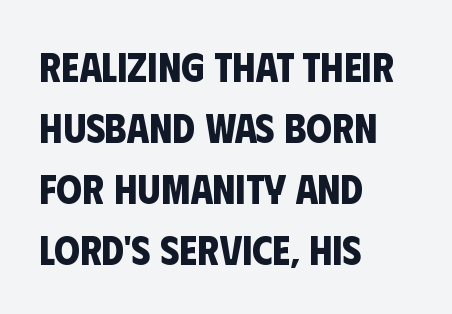
Q: Is the text bold? A: Yes.
Q: Is the typeface a serif or a sans-serif typeface? A: Sans-serif.
Q: Is the text underlined? A: No.
Q: How is the paragraph aligned? A: Left-aligned.
Q: Is the spacing between letters normal or unusually wide? A: Normal.
Q: Is the spacing between lines tight, normal or loose? A: Normal.
Q: Width (condensed, normal, or wide)? A: Condensed.
Q: Stroke contrast? A: Low.
Q: x-height? A: Large.
Q: Monospaced? A: No.
